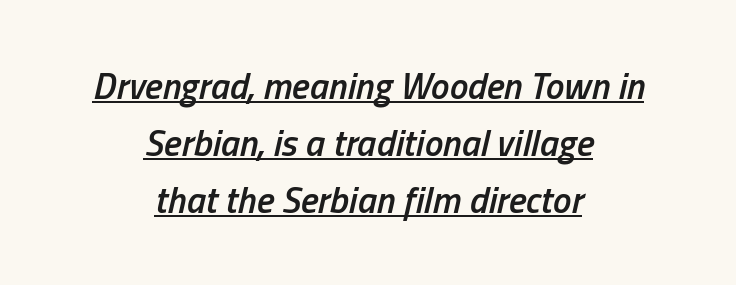
Q: Is the text bold? A: Semi-bold.
Q: Is the text italic (slanted)? A: Yes, it leans right by about 13 degrees.
Q: Is the text underlined? A: Yes.
Q: How is the paragraph aligned? A: Centered.
Q: Is the spacing between letters normal or unusually wide? A: Normal.
Q: Is the spacing between lines tight, normal or loose? A: Normal.
Q: Width (condensed, normal, or wide)? A: Condensed.
Q: Stroke contrast? A: Low.
Q: x-height? A: Medium.
Q: Monospaced? A: No.
